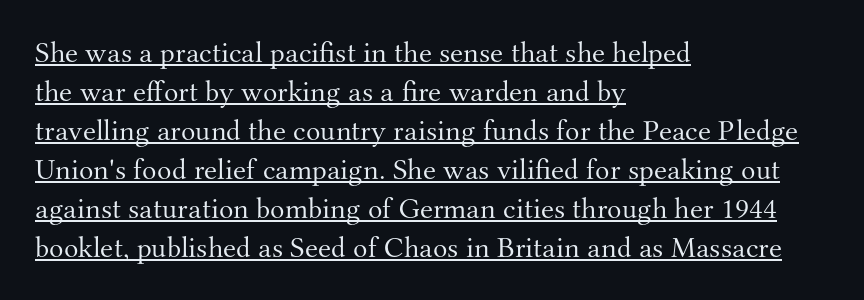
Posture: vertical. A typesetter would call this proportional, since set widths differ per character. Is the stroke heavy? The answer is a plain regular-or-lighter. Honestly, the row spacing looks completely unremarkable. The face used here appears with an underline applied. Caption: multi-line text, flush left, ragged right.
